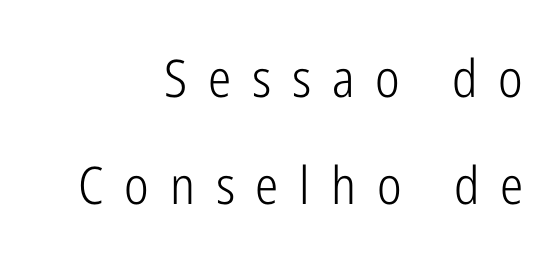
The image shows 52 px light, condensed sans-serif type, upright; set right-aligned, loose line spacing (2.05x), unusually wide letter spacing (+0.4 em), not underlined; low stroke contrast and a medium x-height.
